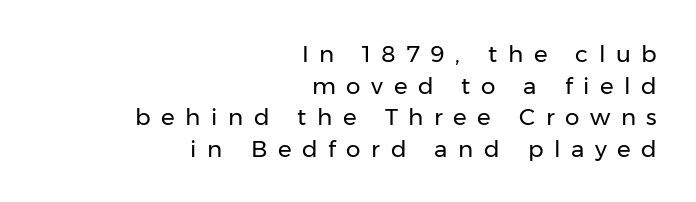
The image shows 23 px text type, upright; set right-aligned, normal line spacing (1.37x), unusually wide letter spacing (+0.46 em), not underlined.
